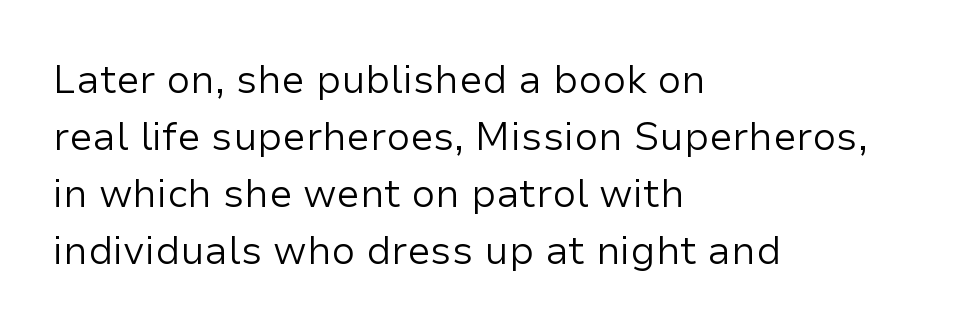
Letters have the restrained weight of plain body copy at most. Between one letter and the next there's only the usual sliver of space. In terms of letterform style, serifs are entirely absent. Horizontally, the lines are justified to the leading edge only. A typesetter would mark this as roman, not italic. Anything drawn beneath the words? Only blank space.
